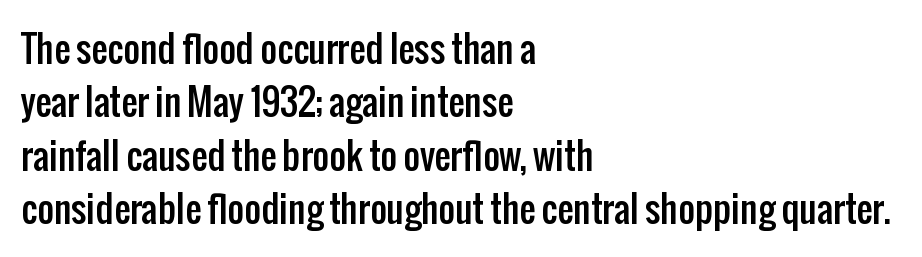
The image shows 36 px condensed sans-serif type, upright; set left-aligned, normal line spacing (1.48x), normal letter spacing, not underlined; low stroke contrast and a medium x-height.
